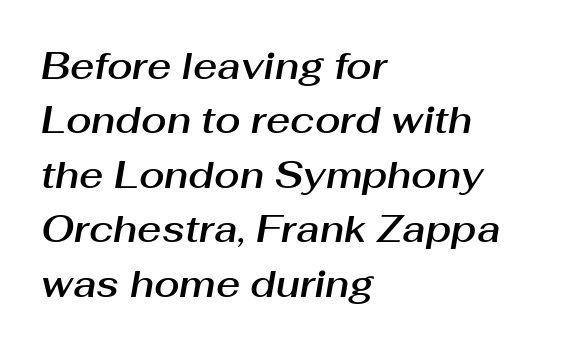
{"italic": "yes", "lean": "right", "slant_degrees": 10, "width": "normal", "stroke_contrast": "medium", "x_height": "medium", "monospaced": "no", "underline": "no", "align": "left", "line_spacing": "normal", "line_spacing_ratio": 1.47, "letter_spacing": "normal", "letter_spacing_em": 0.0, "glyph_px": 37}
